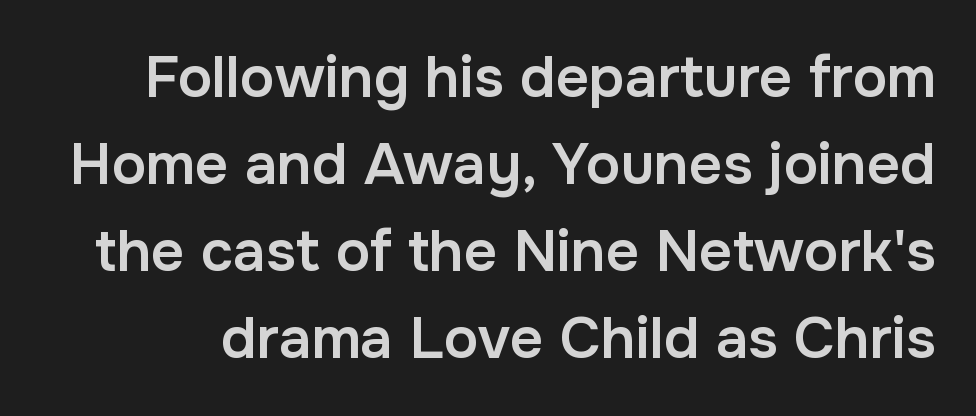
Words appear dense and cohesive because spacing is normal. Normally led — the rows are evenly, conventionally spaced. Typographically, this falls in the sans-serif category. Anything drawn beneath the words? Only blank space. Think of a printed novel: that variable character pitch is what you see here.
